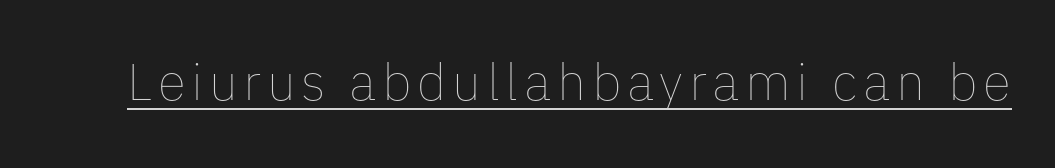
Q: Is the text bold? A: No.
Q: Is the text italic (slanted)? A: No, it is upright.
Q: Is the text underlined? A: Yes.
Q: Width (condensed, normal, or wide)? A: Normal.
Q: Stroke contrast? A: Low.
Q: x-height? A: Medium.
Q: Monospaced? A: No.
